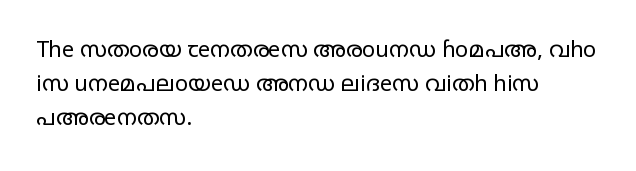
The image shows 22 px text type, upright; set left-aligned, normal line spacing (1.55x), normal letter spacing, not underlined.
